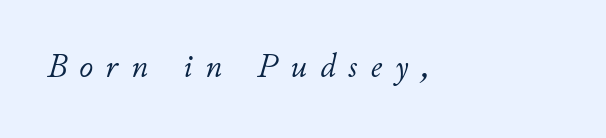
The image shows 34 px light type, italic (leaning right); set left-aligned, unusually wide letter spacing (+0.38 em), not underlined; low stroke contrast and a small x-height.
